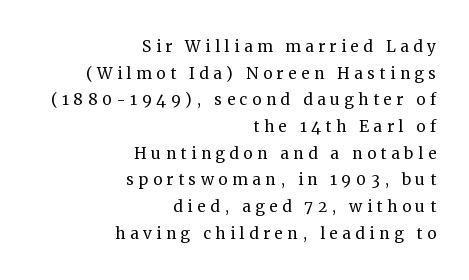
{"italic": "no", "bold": "no", "underline": "no", "align": "right", "line_spacing": "normal", "line_spacing_ratio": 1.27, "letter_spacing": "wide", "letter_spacing_em": 0.21, "glyph_px": 21}
